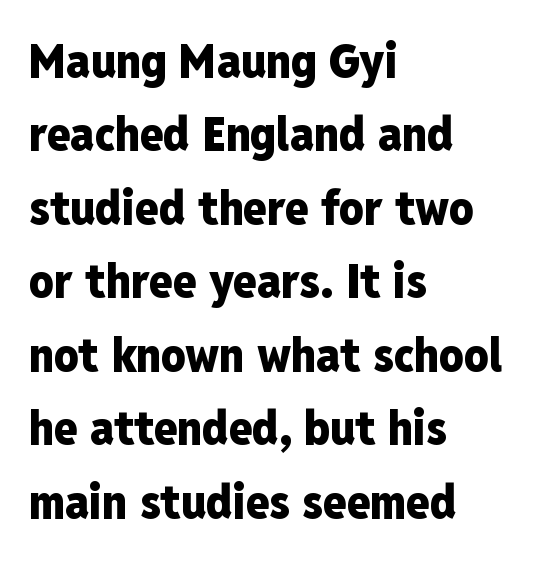
The image shows 48 px heavy, condensed sans-serif type, upright; set left-aligned, normal line spacing (1.53x), normal letter spacing, not underlined; low stroke contrast and a medium x-height.
